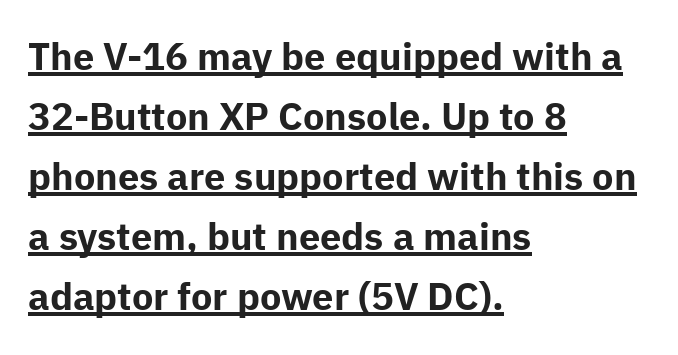
{"serif": "no", "italic": "no", "bold": "yes", "weight": "bold", "width": "normal", "stroke_contrast": "low", "x_height": "medium", "monospaced": "no", "underline": "yes", "align": "left", "line_spacing": "normal", "line_spacing_ratio": 1.58, "letter_spacing": "normal", "letter_spacing_em": 0.0, "glyph_px": 38}
